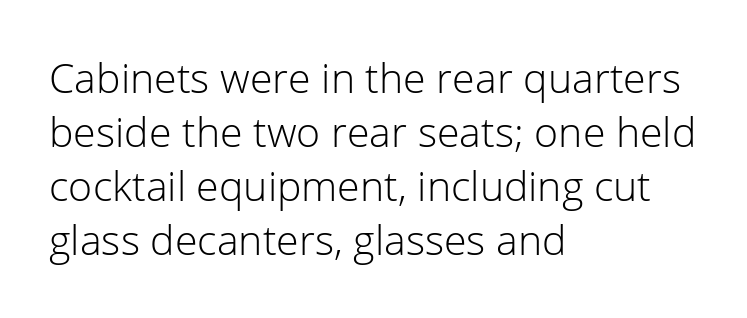
{"serif": "no", "italic": "no", "bold": "no", "weight": "light", "width": "normal", "stroke_contrast": "low", "x_height": "medium", "monospaced": "no", "underline": "no", "align": "left", "line_spacing": "normal", "line_spacing_ratio": 1.32, "letter_spacing": "normal", "letter_spacing_em": 0.0, "glyph_px": 41}
